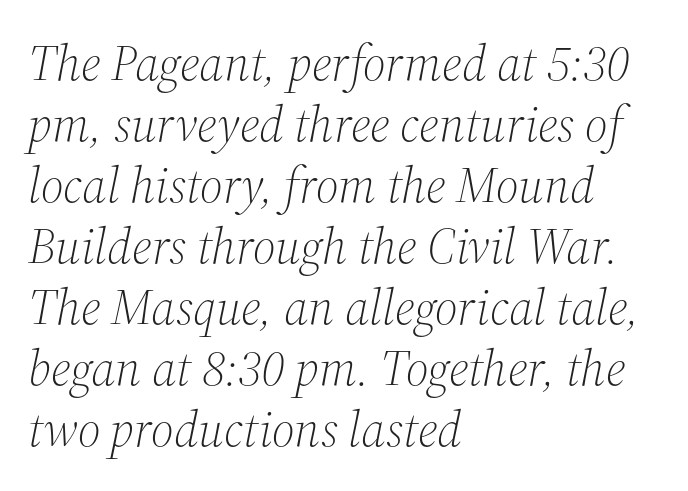
The text was rendered using a seriffed face with decorative stroke endings. Counters stay open thanks to moderate or lighter strokes. Characters are canted at an angle relative to the baseline's perpendicular. You could not count columns in this text — the font is proportionally spaced. Short and long lines alike share a common starting point at left. Honestly, there is no underline to notice here at all.
